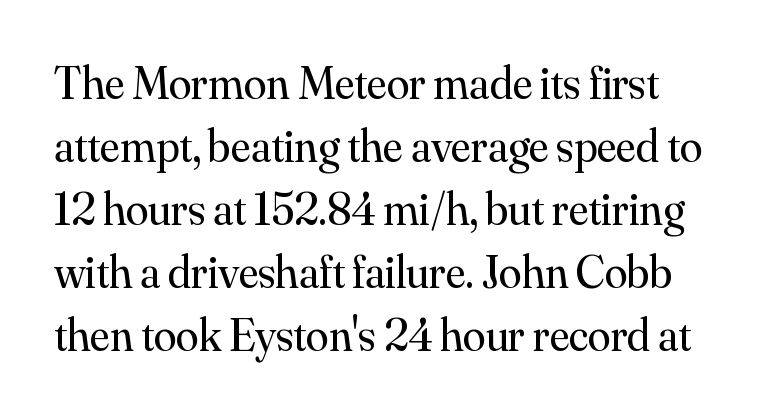
The face used here is rendered with its standard letterfit. A typesetter would call this proportional, since set widths differ per character. On a weight scale, this lands at 450 or below. Italic: no, the glyphs are upright roman.
